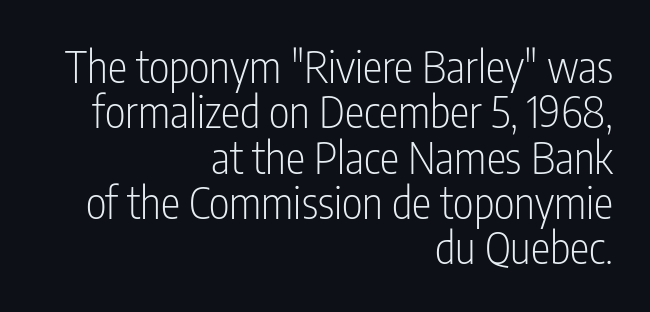
The image shows 44 px light, condensed sans-serif type, upright; set right-aligned, tight line spacing (1.03x), normal letter spacing, not underlined; low stroke contrast and a medium x-height.
